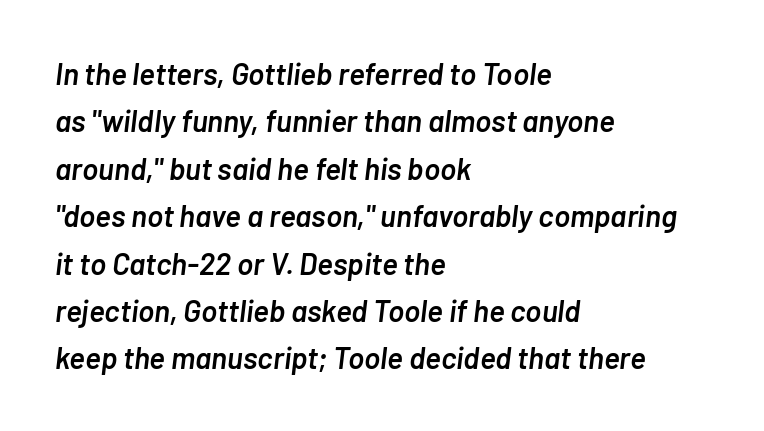
The image shows 30 px semibold type, italic (leaning right); set left-aligned, normal line spacing (1.58x), normal letter spacing, not underlined; low stroke contrast and a medium x-height.
